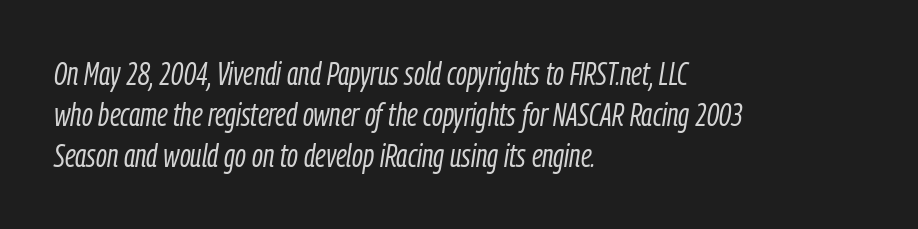
Q: Is the text bold? A: No.
Q: Is the text italic (slanted)? A: Yes, it leans right by about 9 degrees.
Q: Is the text underlined? A: No.
Q: How is the paragraph aligned? A: Left-aligned.
Q: Is the spacing between letters normal or unusually wide? A: Normal.
Q: Is the spacing between lines tight, normal or loose? A: Normal.
Q: Width (condensed, normal, or wide)? A: Condensed.
Q: Stroke contrast? A: Low.
Q: x-height? A: Medium.
Q: Monospaced? A: No.
